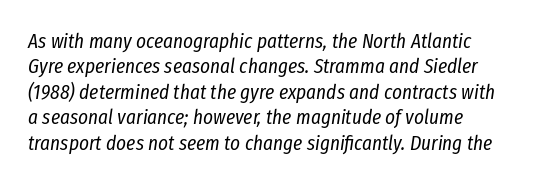
Letters have the restrained weight of plain body copy at most. Emphasis-style slanted type is in use. Students, note that the glyphs here touch the page at normal intervals. The specimen omits any rule beneath the text block's lines.
